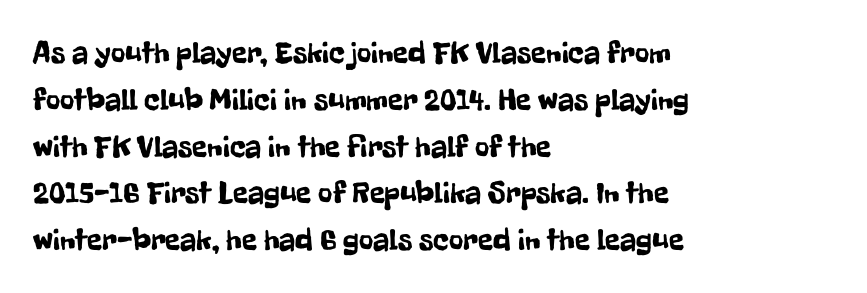
{"serif": "no", "italic": "no", "width": "condensed", "stroke_contrast": "low", "x_height": "medium", "monospaced": "no", "underline": "no", "align": "left", "line_spacing": "normal", "line_spacing_ratio": 1.51, "letter_spacing": "normal", "letter_spacing_em": 0.0, "glyph_px": 31}
